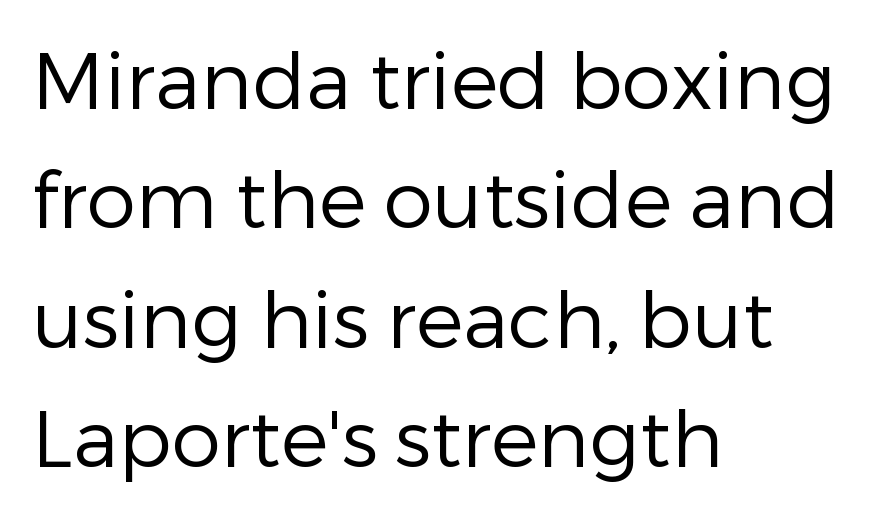
Q: Is the text bold? A: No.
Q: Is the text italic (slanted)? A: No, it is upright.
Q: Is the typeface a serif or a sans-serif typeface? A: Sans-serif.
Q: Is the text underlined? A: No.
Q: How is the paragraph aligned? A: Left-aligned.
Q: Is the spacing between letters normal or unusually wide? A: Normal.
Q: Is the spacing between lines tight, normal or loose? A: Normal.
Q: Width (condensed, normal, or wide)? A: Normal.
Q: Stroke contrast? A: Low.
Q: x-height? A: Medium.
Q: Monospaced? A: No.
